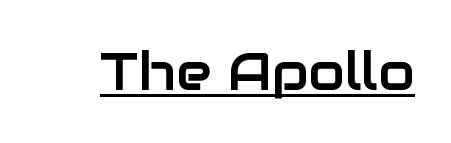
{"serif": "no", "italic": "no", "width": "normal", "stroke_contrast": "low", "x_height": "medium", "monospaced": "no", "underline": "yes", "letter_spacing": "normal", "letter_spacing_em": 0.0, "glyph_px": 53}
